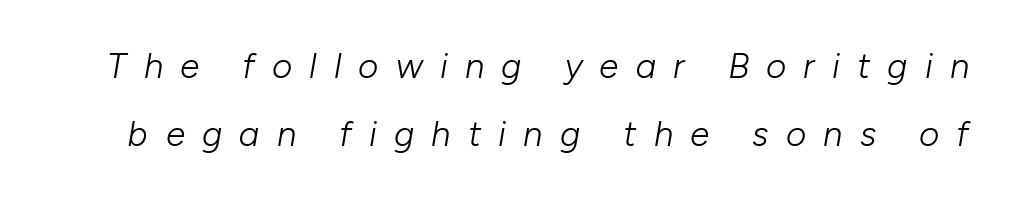
{"italic": "yes", "lean": "right", "slant_degrees": 10, "bold": "no", "weight": "light", "width": "normal", "stroke_contrast": "low", "x_height": "medium", "monospaced": "no", "underline": "no", "line_spacing": "loose", "line_spacing_ratio": 1.93, "letter_spacing": "wide", "letter_spacing_em": 0.49, "glyph_px": 35}
